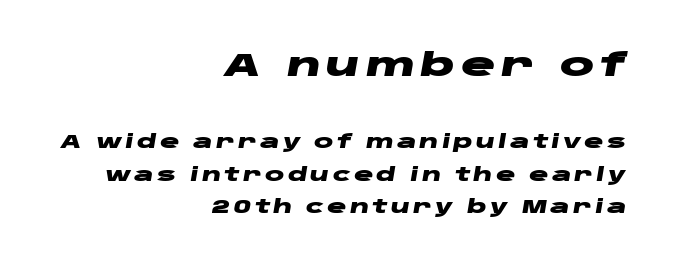
The image shows 32 px heavy, wide type, italic (leaning right); set right-aligned, line spacing 1.8x, not underlined; the first (top) block is 1.78x larger; low stroke contrast and a large x-height.
